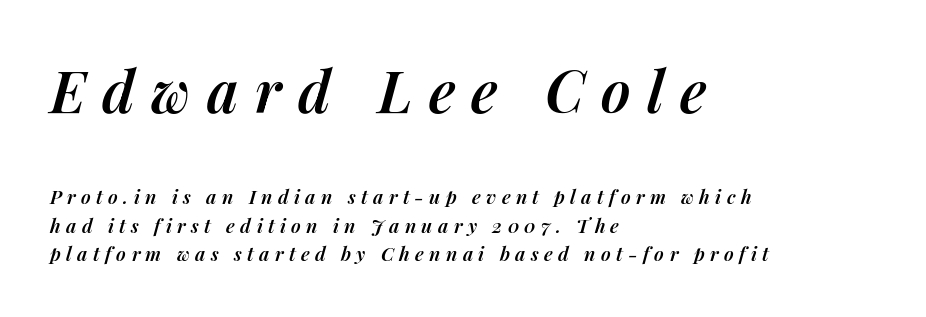
The image shows 58 px semibold type, italic (leaning right); set left-aligned, normal line spacing (1.5x), unusually wide letter spacing (+0.28 em), not underlined; the first (top) block is 3.05x larger; medium stroke contrast and a medium x-height.
